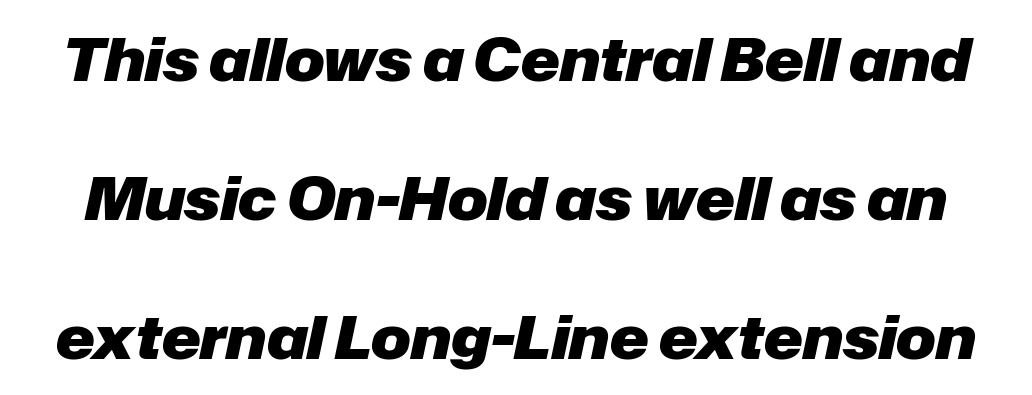
The image shows 59 px heavy type, italic (leaning right); set loose line spacing (2.36x), normal letter spacing, not underlined; low stroke contrast and a medium x-height.
